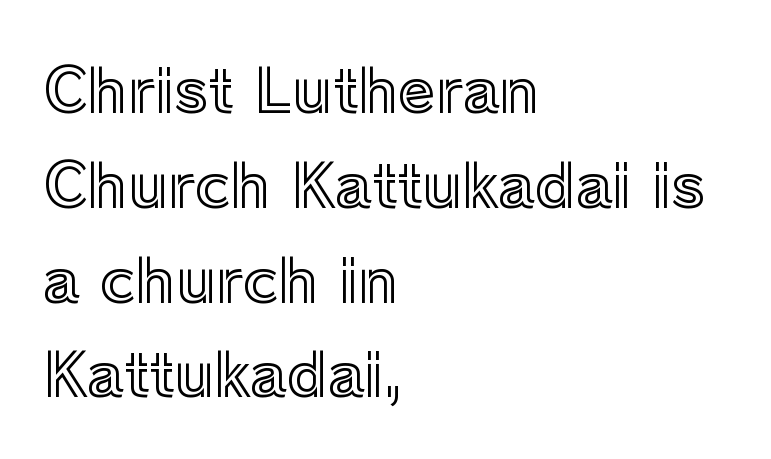
Q: Is the text italic (slanted)? A: No, it is upright.
Q: Is the text underlined? A: No.
Q: How is the paragraph aligned? A: Left-aligned.
Q: Is the spacing between letters normal or unusually wide? A: Normal.
Q: Is the spacing between lines tight, normal or loose? A: Normal.
Q: Width (condensed, normal, or wide)? A: Normal.
Q: x-height? A: Medium.
Q: Monospaced? A: No.
